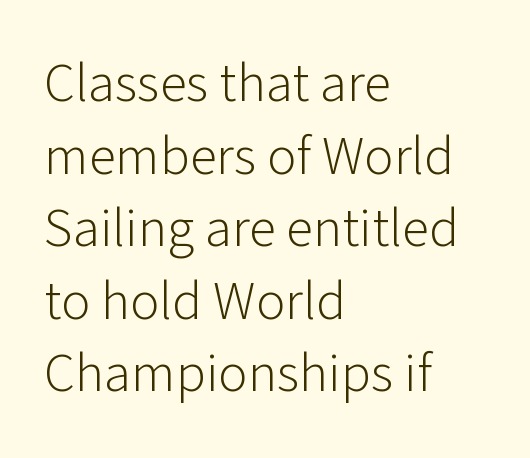
Line starts are locked; line ends wander. Proportional: the letters do not fall into vertical columns. A quiet, ordinary-to-light weight characterises the typeface. A typesetter would call this zero additional tracking. A bare baseline throughout the passage. In terms of leading, this rendering sits right in the middle.
